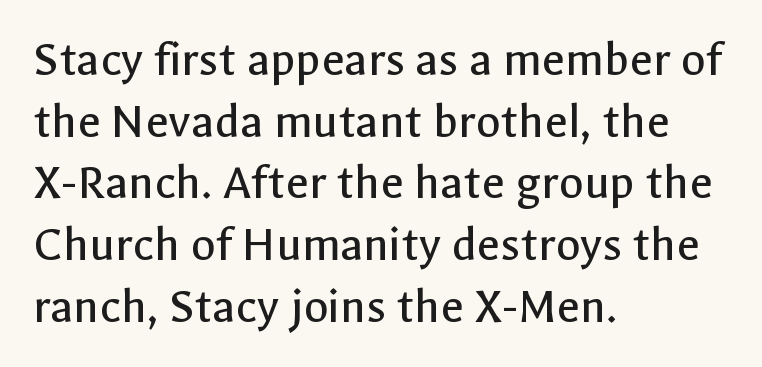
The image shows 51 px regular-weight sans-serif type, upright; set left-aligned, line spacing 1.21x, normal letter spacing, not underlined; a medium x-height.
